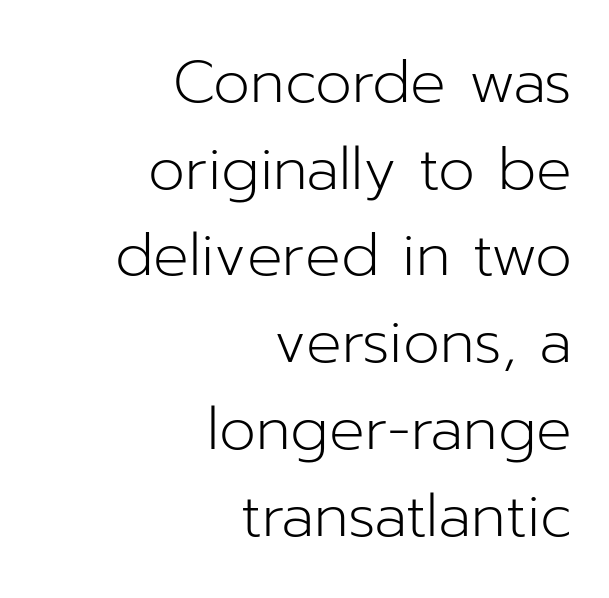
{"serif": "no", "italic": "no", "bold": "no", "weight": "light", "width": "normal", "stroke_contrast": "low", "x_height": "medium", "monospaced": "no", "underline": "no", "align": "right", "line_spacing": "normal", "line_spacing_ratio": 1.47, "letter_spacing": "normal", "letter_spacing_em": 0.0, "glyph_px": 59}
